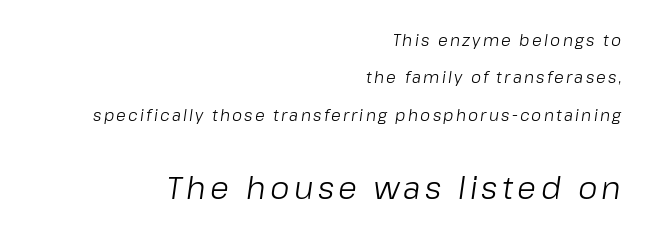
{"italic": "yes", "lean": "right", "slant_degrees": 8, "bold": "no", "weight": "light", "width": "normal", "stroke_contrast": "low", "x_height": "medium", "monospaced": "no", "underline": "no", "align": "right", "line_spacing": "loose", "line_spacing_ratio": 2.34, "larger_block": "second", "size_ratio": 1.94, "glyph_px": 31}
